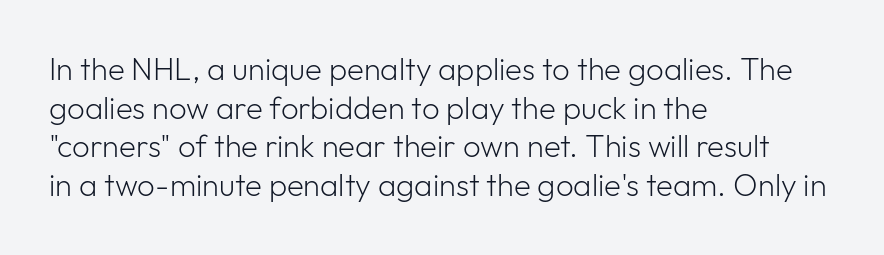
The image shows 31 px light sans-serif type, upright; set left-aligned, normal line spacing (1.25x), normal letter spacing, not underlined; low stroke contrast and a medium x-height.
